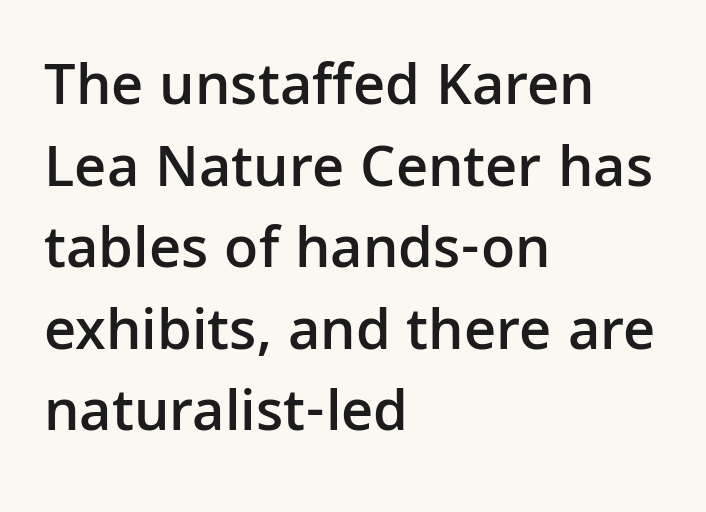
The image shows 60 px semibold sans-serif type, upright; set left-aligned, normal line spacing (1.36x), normal letter spacing, not underlined; low stroke contrast and a medium x-height.
